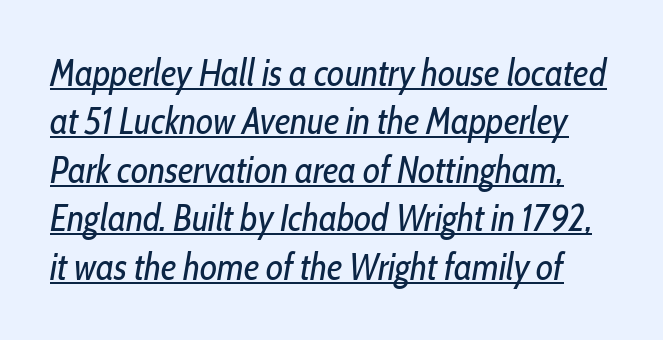
The image shows 37 px regular-weight, condensed type, italic (leaning right); set normal line spacing (1.31x), normal letter spacing, underlined; low stroke contrast and a medium x-height.
